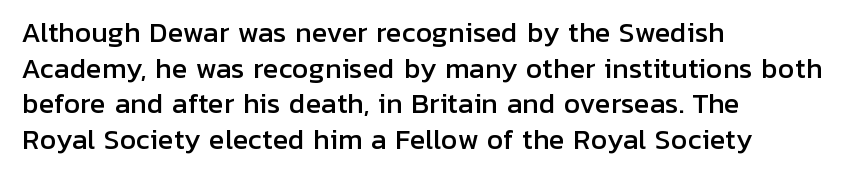
The image shows 26 px text type, upright; set left-aligned, normal line spacing (1.37x), normal letter spacing, not underlined.
